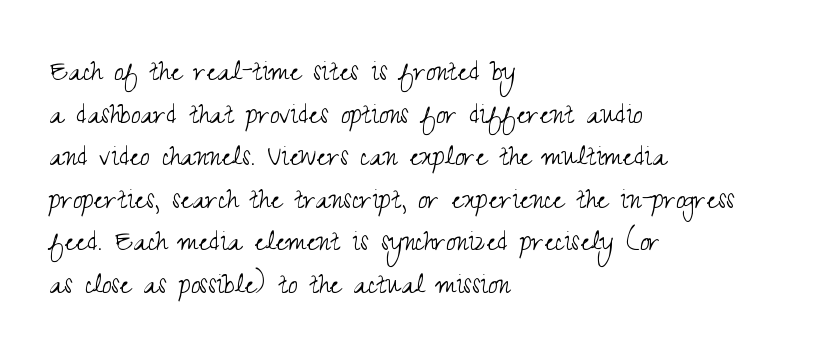
{"serif": "no", "italic": "no", "bold": "no", "weight": "light", "width": "condensed", "stroke_contrast": "medium", "x_height": "small", "monospaced": "no", "underline": "no", "align": "left", "line_spacing": "normal", "line_spacing_ratio": 1.29, "letter_spacing": "normal", "letter_spacing_em": 0.0, "glyph_px": 33}
